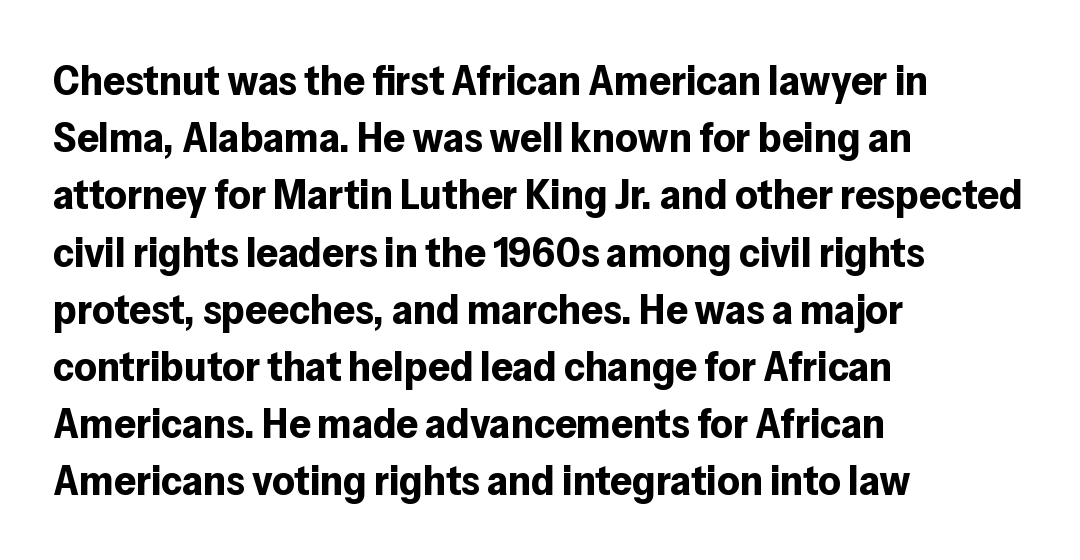
{"serif": "no", "italic": "no", "bold": "yes", "weight": "bold", "width": "normal", "stroke_contrast": "low", "x_height": "medium", "monospaced": "no", "underline": "no", "align": "left", "line_spacing": "normal", "line_spacing_ratio": 1.33, "letter_spacing": "normal", "letter_spacing_em": 0.0, "glyph_px": 43}
